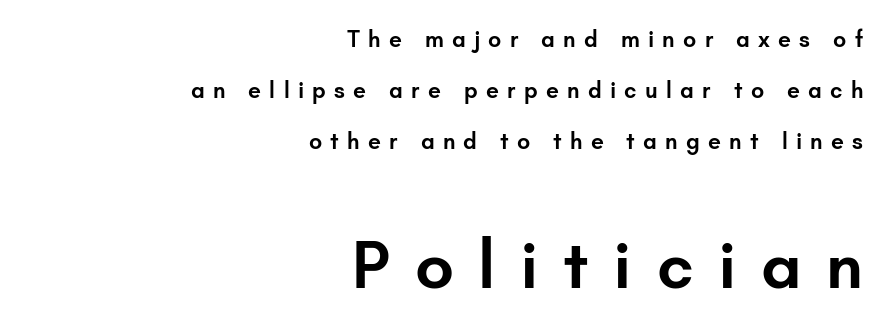
The image shows 68 px semibold sans-serif type, upright; set right-aligned, loose line spacing (2.22x), unusually wide letter spacing (+0.36 em), not underlined; the second (bottom) block is 2.96x larger; low stroke contrast and a small x-height.
